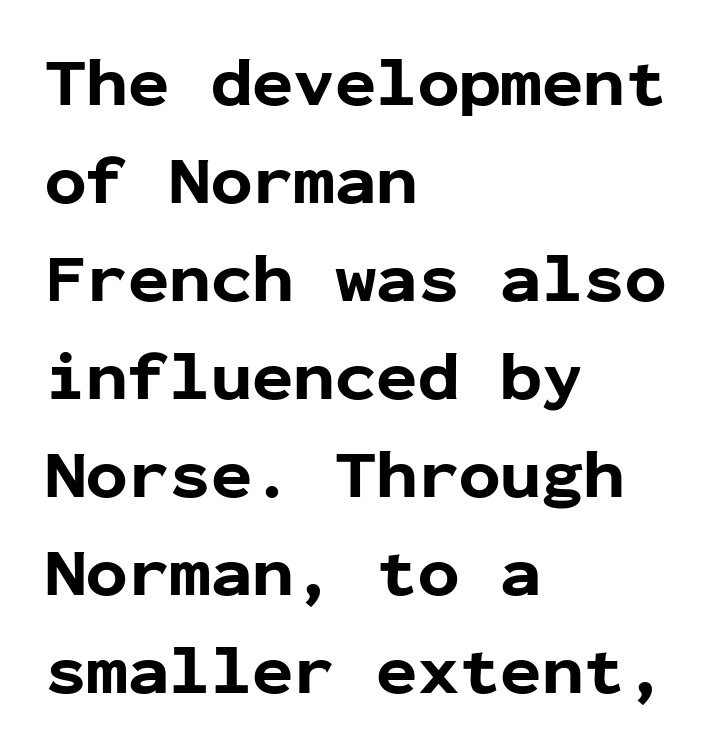
The letters sit at their default tracking, neither squeezed nor spread. The face used here is monospaced, like something from a code editor. Normally led — the rows are evenly, conventionally spaced. A bare baseline throughout the passage. This is sans-serif lettering, the kind often seen on screens and signage. Upright lettering throughout.
